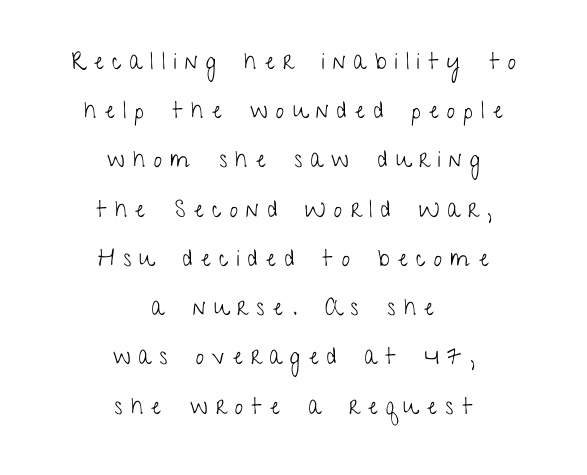
Q: Is the text bold? A: No.
Q: Is the text italic (slanted)? A: No, it is upright.
Q: Is the text underlined? A: No.
Q: How is the paragraph aligned? A: Centered.
Q: Is the spacing between letters normal or unusually wide? A: Unusually wide.
Q: Is the spacing between lines tight, normal or loose? A: Loose.
